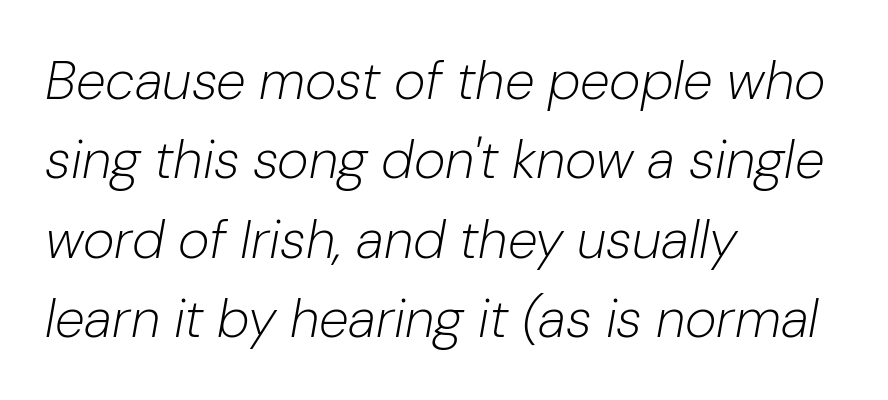
{"italic": "yes", "lean": "right", "slant_degrees": 10, "bold": "no", "weight": "light", "width": "normal", "stroke_contrast": "low", "x_height": "medium", "monospaced": "no", "underline": "no", "align": "left", "line_spacing": "normal", "line_spacing_ratio": 1.47, "letter_spacing": "normal", "letter_spacing_em": 0.0, "glyph_px": 54}
